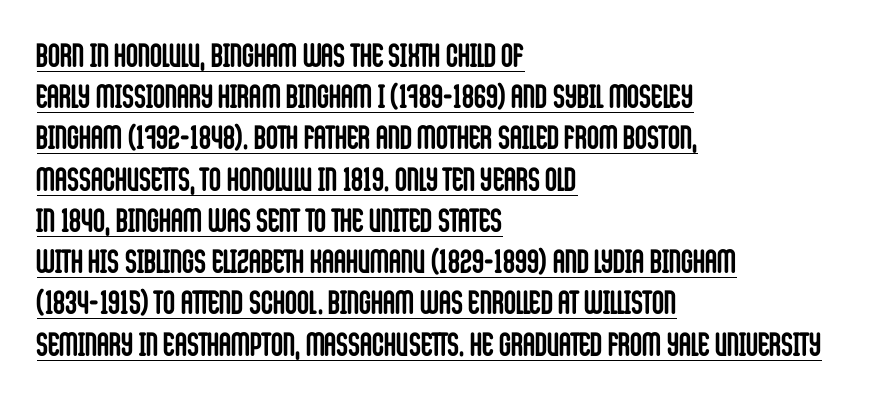
Q: Is the text bold? A: Yes.
Q: Is the text italic (slanted)? A: No, it is upright.
Q: Is the typeface a serif or a sans-serif typeface? A: Sans-serif.
Q: Is the text underlined? A: Yes.
Q: How is the paragraph aligned? A: Left-aligned.
Q: Is the spacing between letters normal or unusually wide? A: Normal.
Q: Is the spacing between lines tight, normal or loose? A: Normal.
Q: Width (condensed, normal, or wide)? A: Condensed.
Q: Stroke contrast? A: Low.
Q: x-height? A: Large.
Q: Monospaced? A: No.
